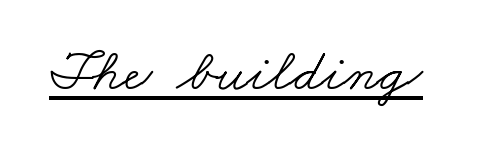
This sample uses plain, unmodified letter spacing. These lines are rendered in a variable-pitch font. Caption: face not bold, strokes unweighted. Stroke terminals: seriffed. Underlined type.
